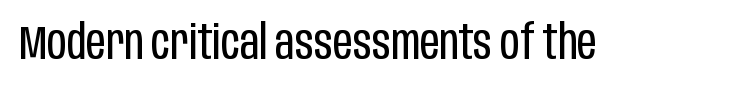
The image shows 48 px regular-weight, condensed sans-serif type, upright; set normal letter spacing, not underlined; low stroke contrast and a large x-height.
